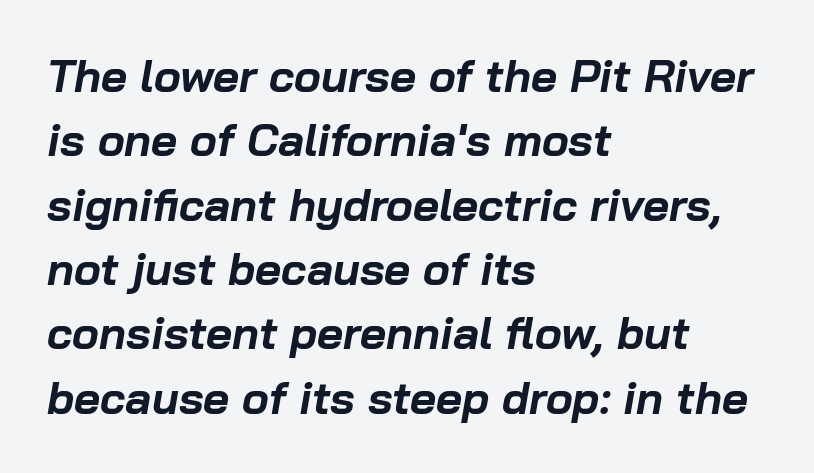
Glyph-to-glyph distance matches everyday printed text. Typeset ragged right — the left edge is the straight one. Character widths vary here, with narrow letters taking less room than wide ones. The letters are slanted; this is an italic face.
